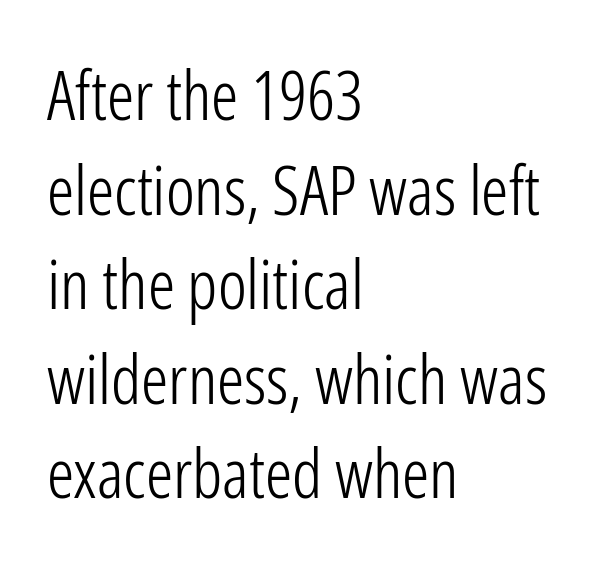
Q: Is the text bold? A: No.
Q: Is the text italic (slanted)? A: No, it is upright.
Q: Is the typeface a serif or a sans-serif typeface? A: Sans-serif.
Q: Is the text underlined? A: No.
Q: How is the paragraph aligned? A: Left-aligned.
Q: Is the spacing between letters normal or unusually wide? A: Normal.
Q: Is the spacing between lines tight, normal or loose? A: Normal.
Q: Width (condensed, normal, or wide)? A: Condensed.
Q: Stroke contrast? A: Low.
Q: x-height? A: Medium.
Q: Monospaced? A: No.
